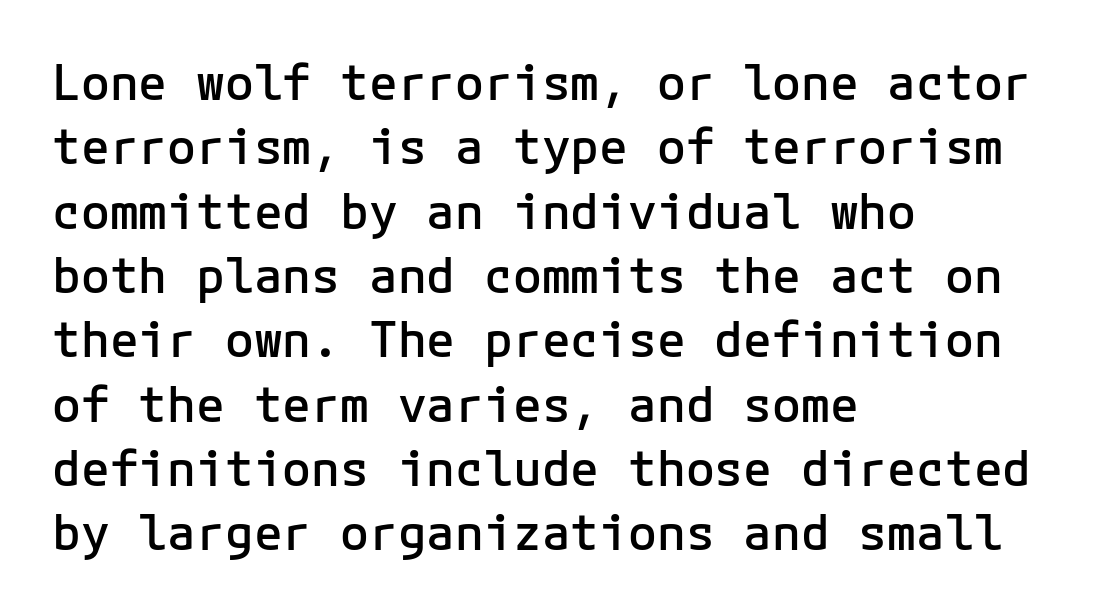
{"serif": "no", "italic": "no", "bold": "semi", "weight": "semibold", "width": "normal", "stroke_contrast": "low", "x_height": "medium", "underline": "no", "align": "left", "line_spacing": "normal", "line_spacing_ratio": 1.34, "letter_spacing": "normal", "letter_spacing_em": 0.0, "glyph_px": 48}
